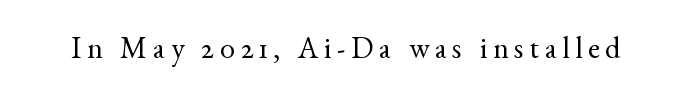
This sample uses an upright cut, with every glyph sitting square on the baseline. A typesetter would call this proportional, since set widths differ per character. Note: serifs present on the glyphs. The words here are not underlined. Weight: not bold — regular or lighter.
